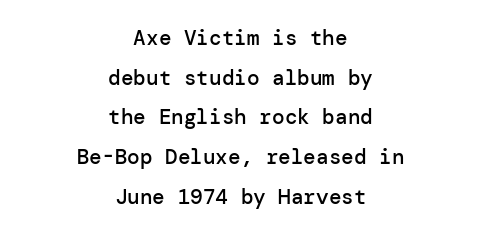
{"italic": "no", "bold": "semi", "underline": "no", "align": "center", "line_spacing_ratio": 1.89, "letter_spacing": "normal", "letter_spacing_em": 0.0, "glyph_px": 21}
